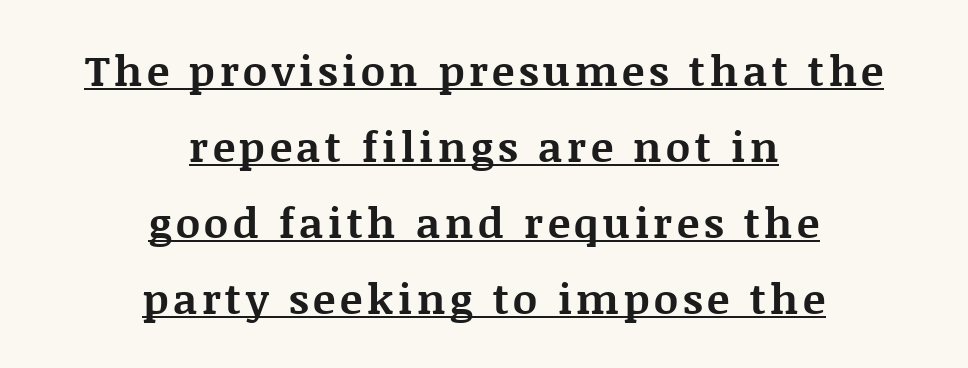
The image shows 42 px bold serif type, upright; set centered, line spacing 1.81x, underlined; medium stroke contrast and a large x-height.
